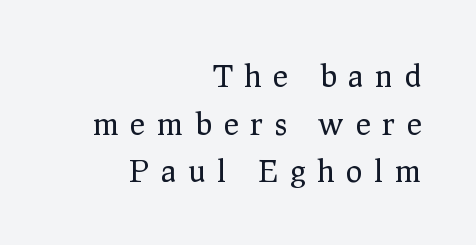
The image shows 31 px regular-weight serif type, upright; set right-aligned, normal line spacing (1.54x), unusually wide letter spacing (+0.39 em), not underlined; low stroke contrast and a medium x-height.
